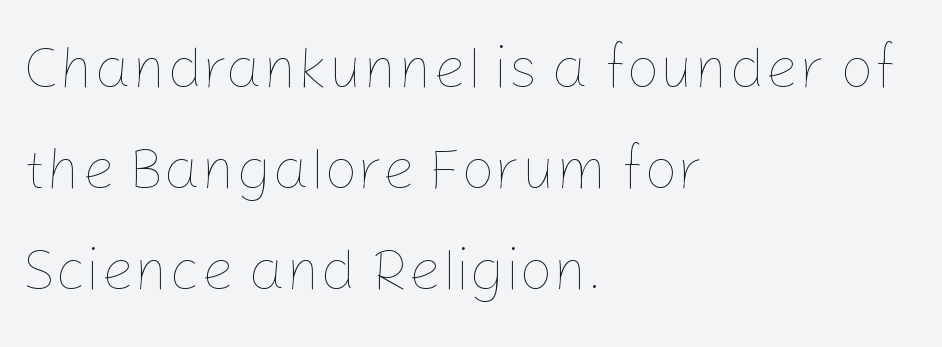
This sample uses an upright cut, with every glyph sitting square on the baseline. Any mark beneath the type? The region is blank. Summary of weight: not heavy and not bold. Looks like regular typesetting: each glyph gets only the width it needs. Horizontally, the lines are justified to the leading edge only. The letterforms sit shoulder to shoulder at normal distance.
